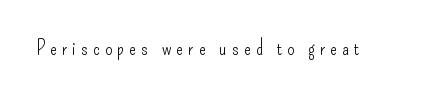
Q: Is the text bold? A: No.
Q: Is the text italic (slanted)? A: No, it is upright.
Q: Is the text underlined? A: No.
Q: Is the spacing between letters normal or unusually wide? A: Unusually wide.
